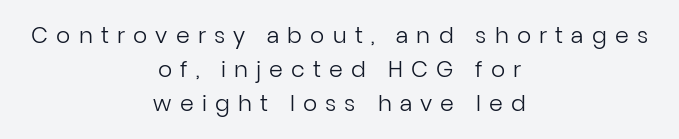
Q: Is the text bold? A: No.
Q: Is the text italic (slanted)? A: No, it is upright.
Q: Is the text underlined? A: No.
Q: How is the paragraph aligned? A: Centered.
Q: Is the spacing between letters normal or unusually wide? A: Unusually wide.
Q: Is the spacing between lines tight, normal or loose? A: Normal.
